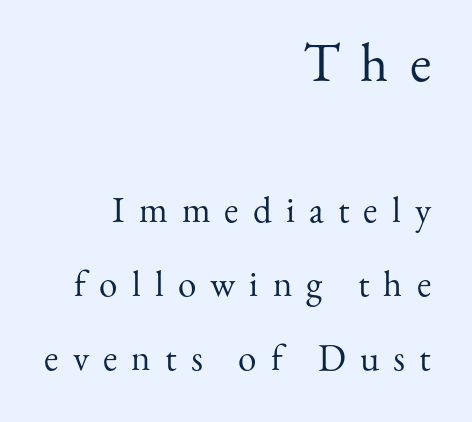
Q: Is the text bold? A: No.
Q: Is the text italic (slanted)? A: No, it is upright.
Q: Is the typeface a serif or a sans-serif typeface? A: Serif.
Q: Is the text underlined? A: No.
Q: How is the paragraph aligned? A: Right-aligned.
Q: Is the spacing between letters normal or unusually wide? A: Unusually wide.
Q: Is the spacing between lines tight, normal or loose? A: Loose.
Q: Which block of text is set in a larger size, the first (top) or the second (bottom)? A: The first (top) one.
Q: Width (condensed, normal, or wide)? A: Normal.
Q: Stroke contrast? A: Medium.
Q: x-height? A: Small.
Q: Monospaced? A: No.
